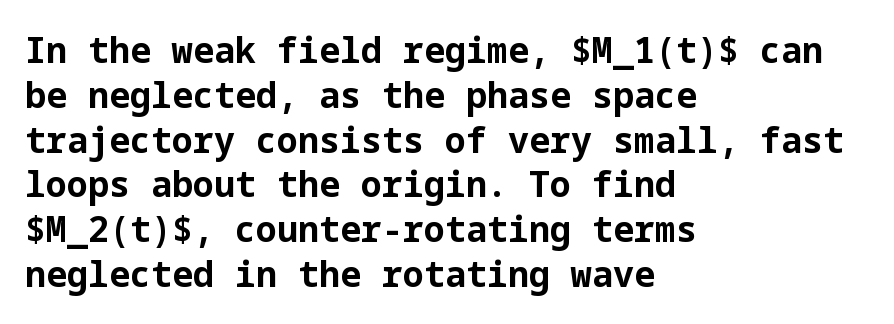
{"serif": "no", "italic": "no", "bold": "yes", "weight": "bold", "width": "normal", "stroke_contrast": "low", "x_height": "medium", "underline": "no", "align": "left", "line_spacing": "normal", "line_spacing_ratio": 1.28, "letter_spacing": "normal", "letter_spacing_em": 0.0, "glyph_px": 35}
